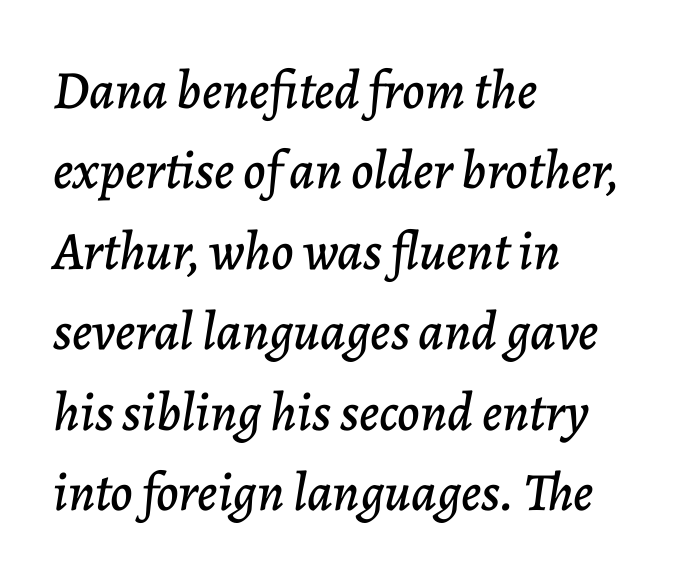
The font's italic variant was chosen for this text. The horizontal fit of the characters is conventional and even. The letters advance in unequal steps, a hallmark of proportional type. The leading is moderate, giving the passage an even texture. Letters rest on an invisible, unmarked baseline.
